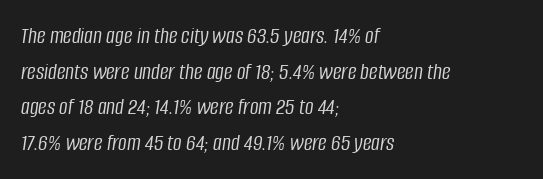
Q: Is the text bold? A: No.
Q: Is the text italic (slanted)? A: Yes, it leans right by about 8 degrees.
Q: Is the text underlined? A: No.
Q: How is the paragraph aligned? A: Left-aligned.
Q: Is the spacing between letters normal or unusually wide? A: Normal.
Q: Is the spacing between lines tight, normal or loose? A: Normal.
